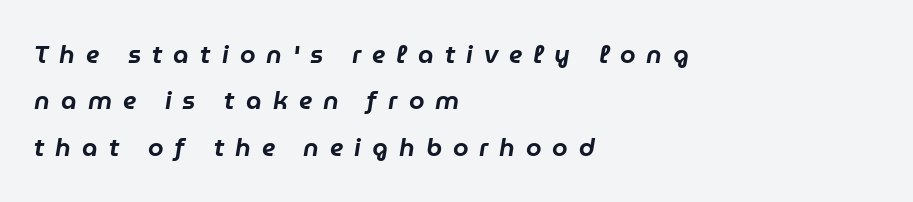
Line beginnings align vertically; line endings do not. Style check: oblique. Any mark beneath the type? The region is blank. Inter-character spacing is expanded well beyond the font's built-in metrics.
